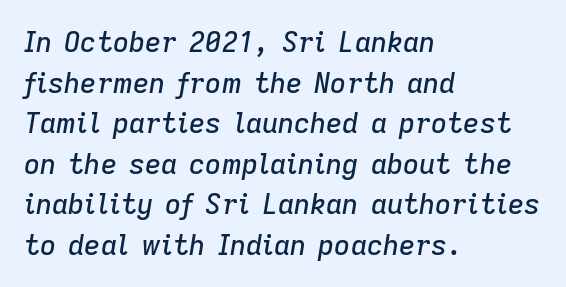
{"italic": "yes", "lean": "right", "slant_degrees": 9, "width": "normal", "stroke_contrast": "low", "x_height": "medium", "monospaced": "no", "underline": "no", "align": "left", "line_spacing": "normal", "line_spacing_ratio": 1.45, "letter_spacing": "normal", "letter_spacing_em": 0.0, "glyph_px": 28}
